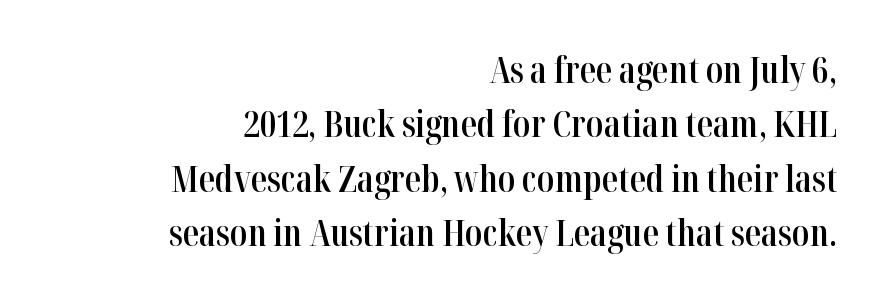
This sample has the flowing, uneven cadence of proportional lettering. Look at the bottom of the vertical strokes: they flare into serifs here. Spacing between characters is what you'd get straight out of the box. Only glyphs here, with clear space below each row. Designer's note — italics off, roman on. Students, this is semibold: more ink than regular, less than bold.
